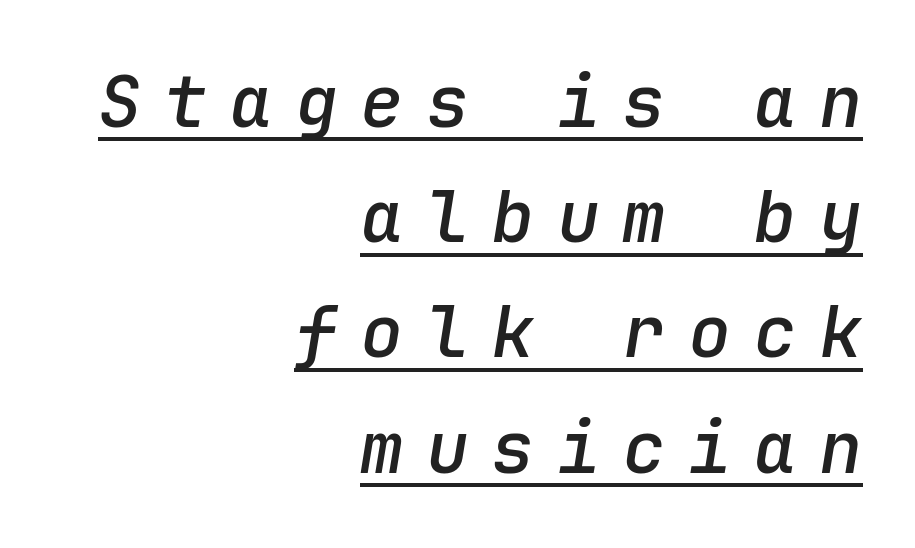
The image shows 72 px semibold type, italic (leaning right), monospaced; set right-aligned, normal line spacing (1.6x), unusually wide letter spacing (+0.31 em), underlined; low stroke contrast and a medium x-height.
